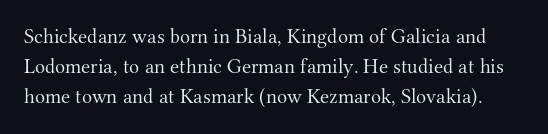
{"italic": "no", "bold": "no", "underline": "no", "line_spacing": "normal", "line_spacing_ratio": 1.44, "letter_spacing": "normal", "letter_spacing_em": 0.0, "glyph_px": 21}
